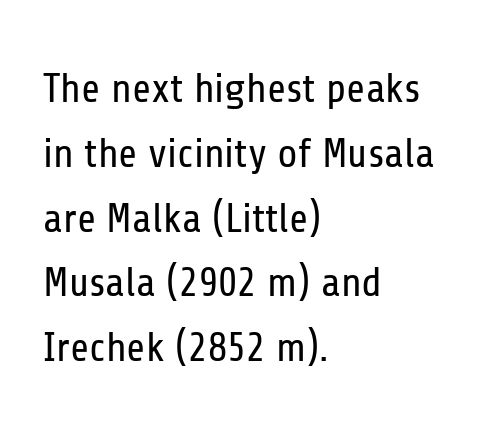
The image shows 41 px regular-weight, condensed sans-serif type, upright; set left-aligned, normal line spacing (1.58x), normal letter spacing, not underlined; low stroke contrast and a medium x-height.
